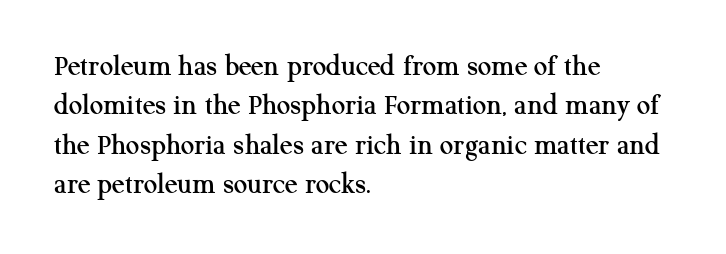
The image shows 30 px serif type, upright; set left-aligned, normal line spacing (1.31x), normal letter spacing, not underlined; medium stroke contrast and a medium x-height.
